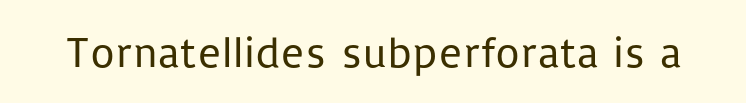
The image shows 43 px regular-weight sans-serif type, upright; set normal letter spacing, not underlined; low stroke contrast and a medium x-height.
